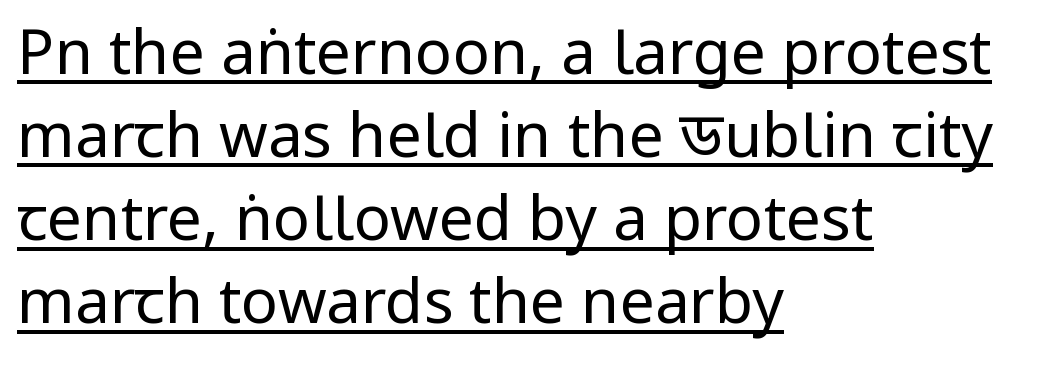
The image shows 62 px regular-weight, condensed sans-serif type, upright; set left-aligned, normal line spacing (1.34x), normal letter spacing, underlined; low stroke contrast and a large x-height.
